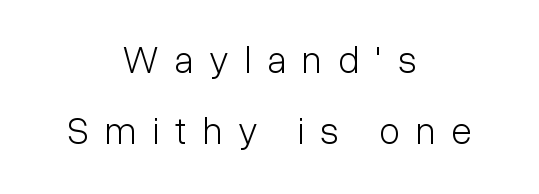
The image shows 38 px light, condensed sans-serif type, upright; set centered, line spacing 1.88x, unusually wide letter spacing (+0.43 em), not underlined; low stroke contrast and a medium x-height.
